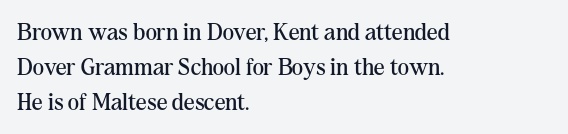
No word sits above an underline. This is the regular roman posture of the typeface. The lines in this sample share a left origin and differ only in where they stop. Successive baselines arrive at the customary interval.
